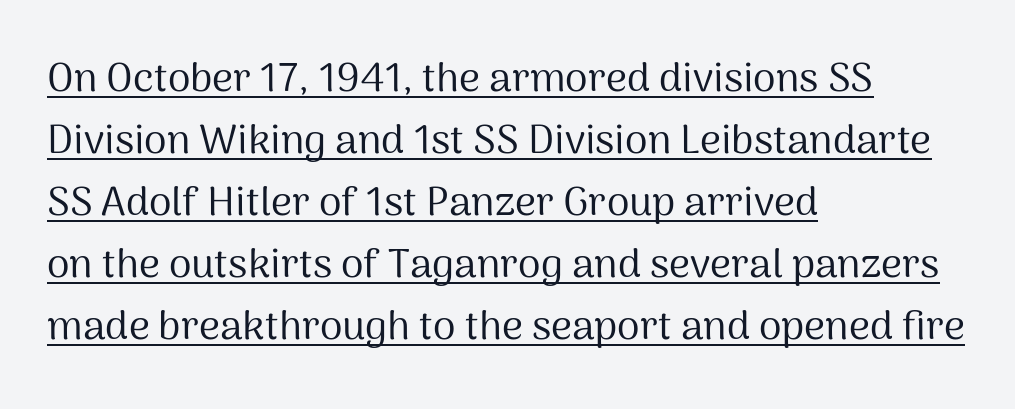
Students, note that the glyphs here touch the page at normal intervals. Glance below the letters and you will spot a drawn line. Leftover space on each line is placed entirely after the last word. No letter is thick-stroked: the sample isn't bold. Each letter keeps its own natural width here, so spacing adapts to shape. Vertically, the passage feels balanced, rows spaced as you'd expect.
